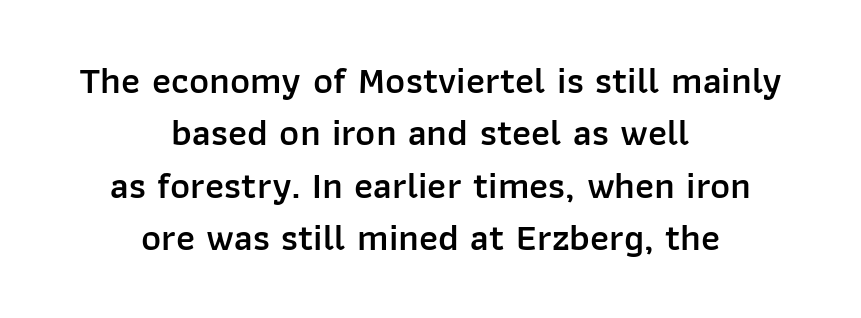
The image shows 38 px semibold sans-serif type, upright; set centered, normal line spacing (1.38x), normal letter spacing, not underlined; low stroke contrast and a medium x-height.
